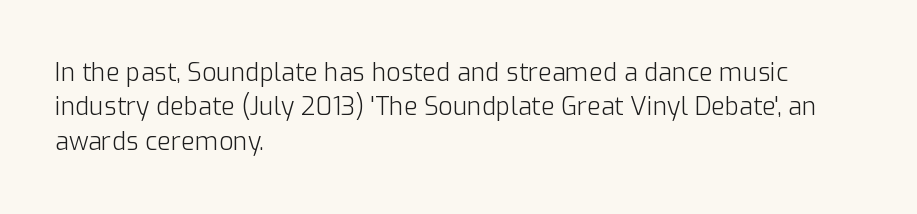
The image shows 25 px text type, upright; set left-aligned, normal line spacing (1.38x), normal letter spacing, not underlined.
